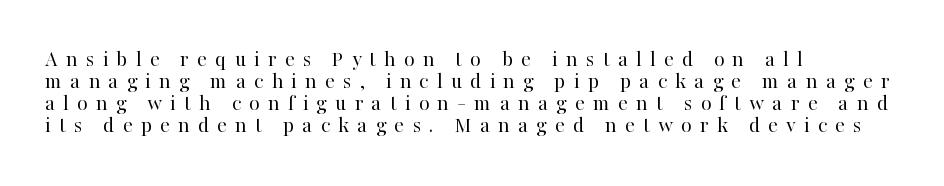
The image shows 23 px text type, upright; set left-aligned, tight line spacing (0.96x), unusually wide letter spacing (+0.35 em), not underlined.
